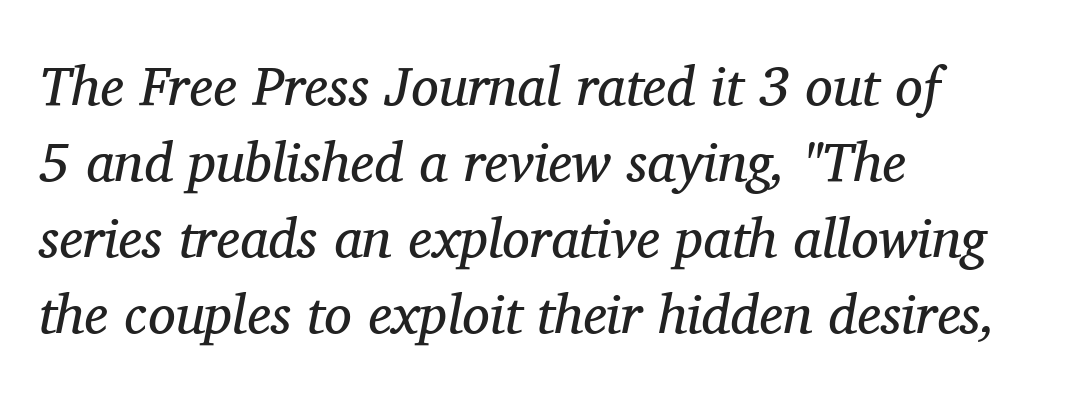
{"serif": "yes", "italic": "yes", "lean": "right", "slant_degrees": 11, "bold": "no", "weight": "regular", "width": "normal", "stroke_contrast": "medium", "x_height": "medium", "monospaced": "no", "underline": "no", "align": "left", "line_spacing": "normal", "line_spacing_ratio": 1.38, "letter_spacing": "normal", "letter_spacing_em": 0.0, "glyph_px": 55}
